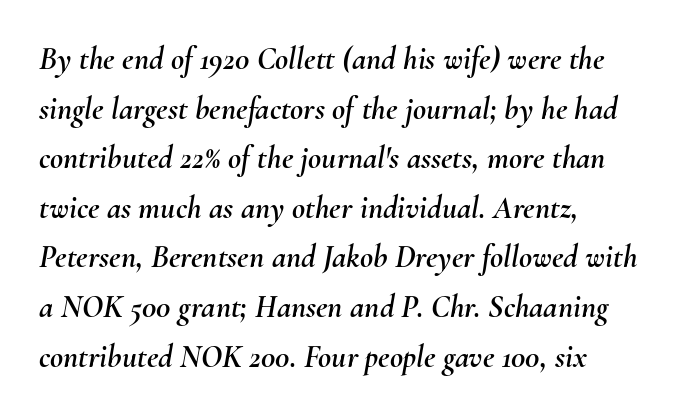
{"italic": "yes", "lean": "right", "slant_degrees": 10, "width": "normal", "stroke_contrast": "medium", "x_height": "small", "monospaced": "no", "underline": "no", "align": "left", "line_spacing": "normal", "line_spacing_ratio": 1.55, "letter_spacing": "normal", "letter_spacing_em": 0.0, "glyph_px": 32}
